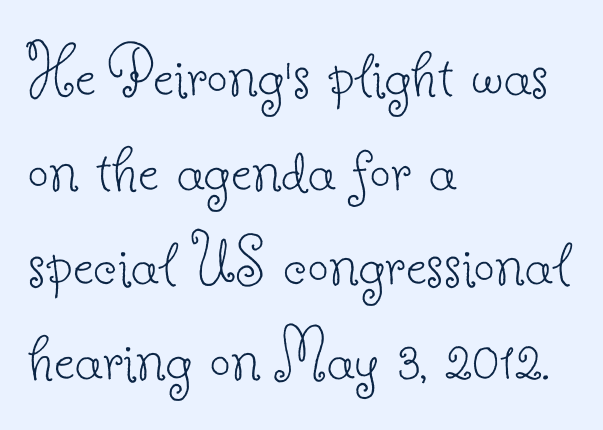
Q: Is the text bold? A: No.
Q: Is the text italic (slanted)? A: No, it is upright.
Q: Is the typeface a serif or a sans-serif typeface? A: Serif.
Q: Is the text underlined? A: No.
Q: How is the paragraph aligned? A: Left-aligned.
Q: Is the spacing between letters normal or unusually wide? A: Normal.
Q: Is the spacing between lines tight, normal or loose? A: Normal.
Q: Width (condensed, normal, or wide)? A: Normal.
Q: Stroke contrast? A: Low.
Q: x-height? A: Small.
Q: Monospaced? A: No.
